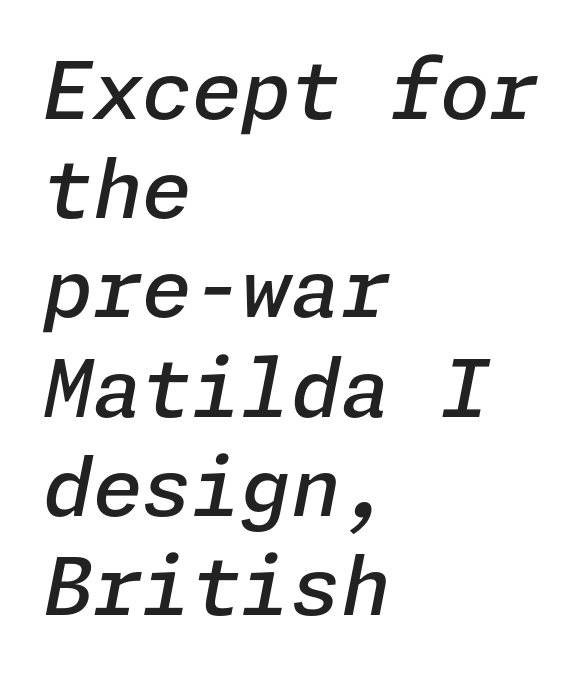
Rendered with sloped, italic letterforms. Descenders hang freely into open space. These lines are set flush left with a ragged right edge. The face used here is a semibold: visibly heavier than regular, lighter than bold.
